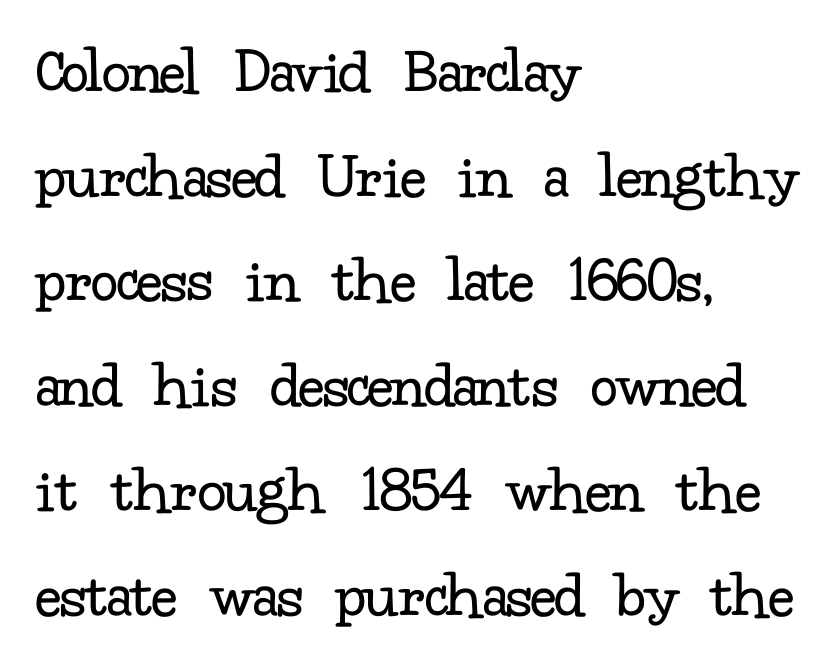
Q: Is the text bold? A: No.
Q: Is the text italic (slanted)? A: No, it is upright.
Q: Is the typeface a serif or a sans-serif typeface? A: Serif.
Q: Is the text underlined? A: No.
Q: How is the paragraph aligned? A: Left-aligned.
Q: Is the spacing between letters normal or unusually wide? A: Normal.
Q: Is the spacing between lines tight, normal or loose? A: Normal.
Q: Width (condensed, normal, or wide)? A: Normal.
Q: Stroke contrast? A: Low.
Q: x-height? A: Small.
Q: Monospaced? A: No.
